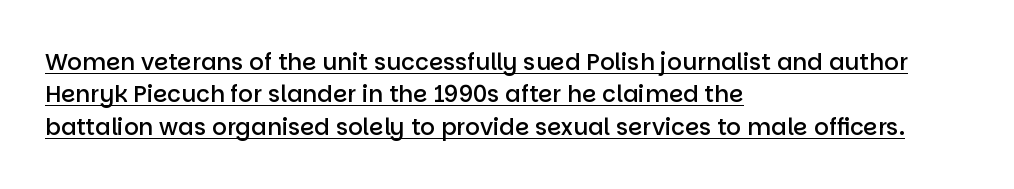
{"italic": "no", "bold": "semi", "underline": "yes", "align": "left", "line_spacing": "normal", "line_spacing_ratio": 1.41, "letter_spacing": "normal", "letter_spacing_em": 0.0, "glyph_px": 23}
